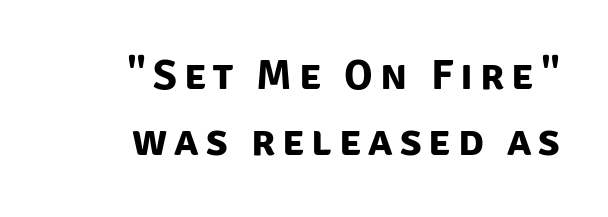
Q: Is the text bold? A: Yes.
Q: Is the typeface a serif or a sans-serif typeface? A: Sans-serif.
Q: Is the text underlined? A: No.
Q: How is the paragraph aligned? A: Right-aligned.
Q: Is the spacing between lines tight, normal or loose? A: Normal.
Q: Width (condensed, normal, or wide)? A: Normal.
Q: Stroke contrast? A: Low.
Q: x-height? A: Large.
Q: Monospaced? A: No.
